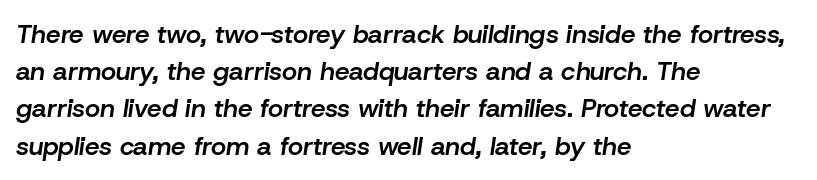
Q: Is the text bold? A: Semi-bold.
Q: Is the text italic (slanted)? A: Yes, it leans right by about 8 degrees.
Q: Is the text underlined? A: No.
Q: How is the paragraph aligned? A: Left-aligned.
Q: Is the spacing between letters normal or unusually wide? A: Normal.
Q: Is the spacing between lines tight, normal or loose? A: Normal.
